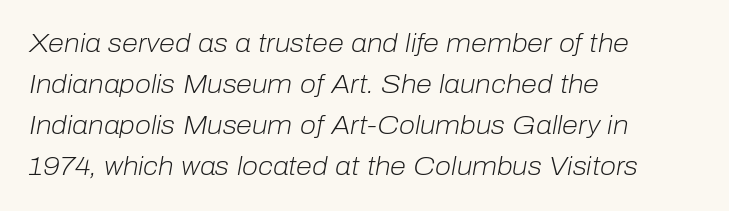
The image shows 26 px text type, italic (leaning right); set left-aligned, normal line spacing (1.58x), normal letter spacing, not underlined.
